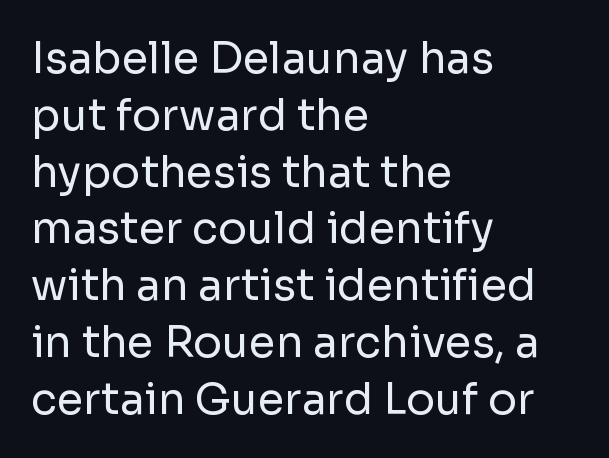
You could not count columns in this text — the font is proportionally spaced. The type sits square on the baseline with zero lean. Decoration check: the copy has no underline. One-word summary of the alignment: left. Does the type have serifs? No, each stem ends abruptly. The font sits on the lighter half of the weight spectrum, regular included.
